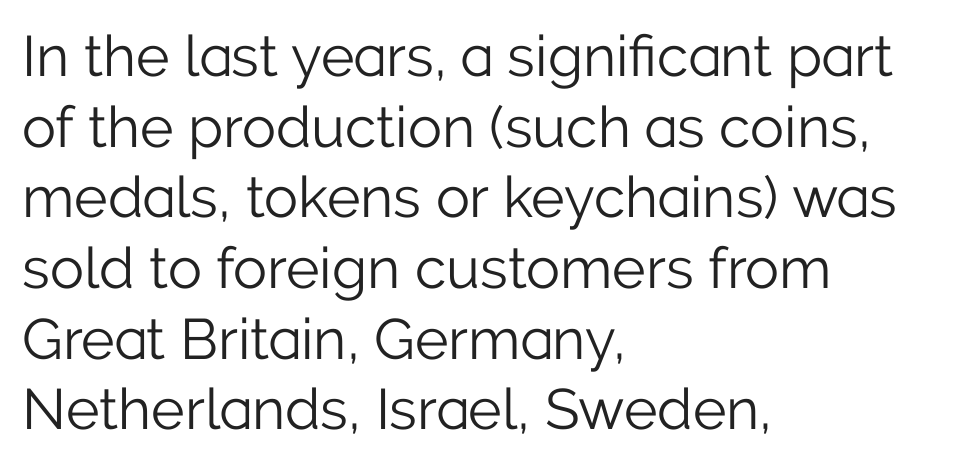
Q: Is the text bold? A: No.
Q: Is the text italic (slanted)? A: No, it is upright.
Q: Is the typeface a serif or a sans-serif typeface? A: Sans-serif.
Q: Is the text underlined? A: No.
Q: How is the paragraph aligned? A: Left-aligned.
Q: Is the spacing between letters normal or unusually wide? A: Normal.
Q: Width (condensed, normal, or wide)? A: Normal.
Q: Stroke contrast? A: Low.
Q: x-height? A: Medium.
Q: Monospaced? A: No.
